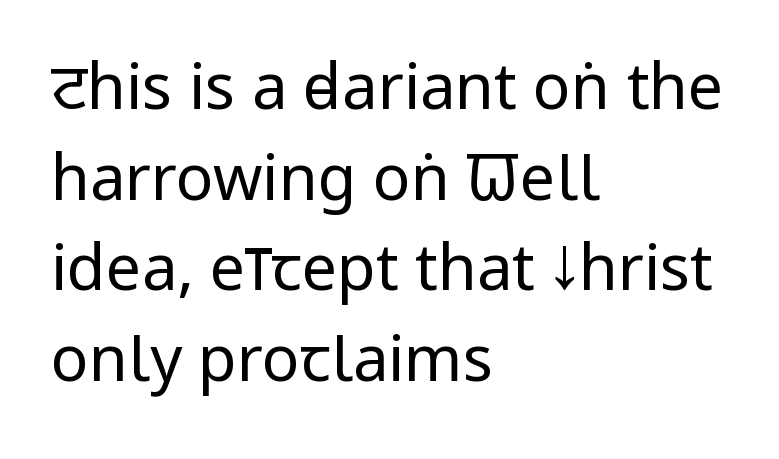
The image shows 63 px regular-weight, condensed sans-serif type, upright; set left-aligned, normal line spacing (1.44x), normal letter spacing, not underlined; low stroke contrast and a large x-height.
